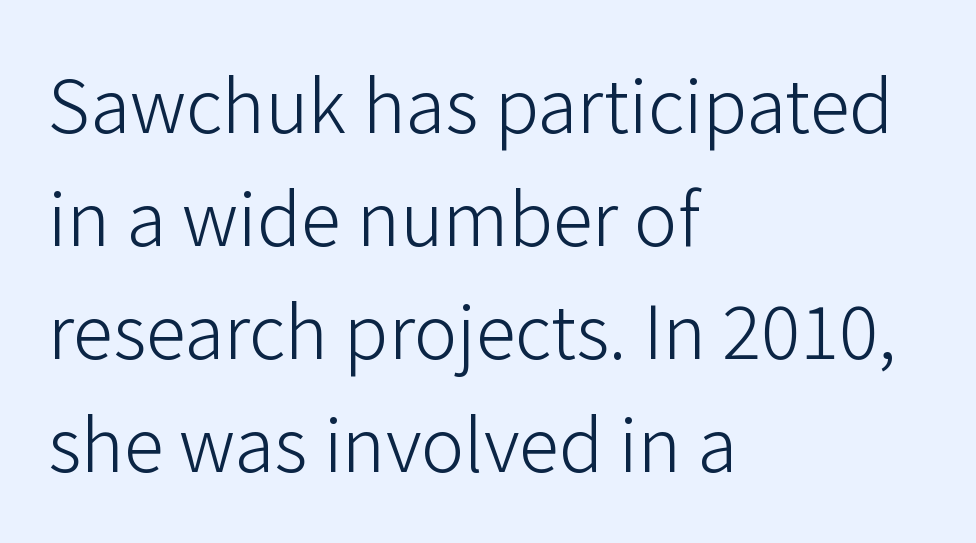
Q: Is the text bold? A: No.
Q: Is the text italic (slanted)? A: No, it is upright.
Q: Is the typeface a serif or a sans-serif typeface? A: Sans-serif.
Q: Is the text underlined? A: No.
Q: How is the paragraph aligned? A: Left-aligned.
Q: Is the spacing between letters normal or unusually wide? A: Normal.
Q: Is the spacing between lines tight, normal or loose? A: Normal.
Q: Width (condensed, normal, or wide)? A: Normal.
Q: Stroke contrast? A: Low.
Q: x-height? A: Medium.
Q: Monospaced? A: No.
